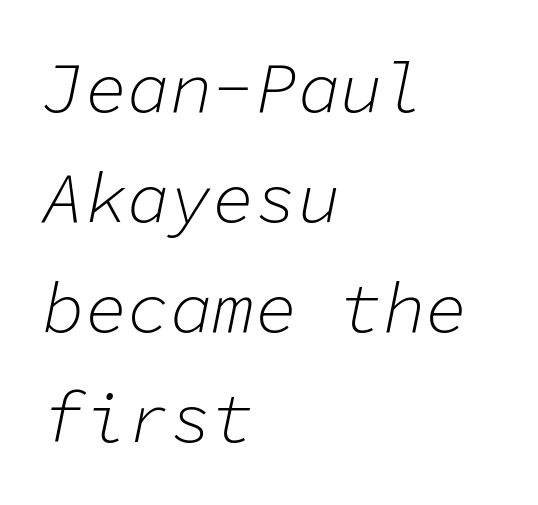
Q: Is the text bold? A: No.
Q: Is the text italic (slanted)? A: Yes, it leans right by about 11 degrees.
Q: Is the text underlined? A: No.
Q: How is the paragraph aligned? A: Left-aligned.
Q: Is the spacing between letters normal or unusually wide? A: Normal.
Q: Is the spacing between lines tight, normal or loose? A: Normal.
Q: Width (condensed, normal, or wide)? A: Normal.
Q: Stroke contrast? A: Low.
Q: x-height? A: Medium.
Q: Monospaced? A: Yes.
